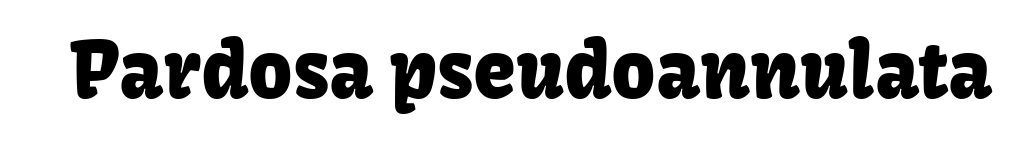
Between one letter and the next there's only the usual sliver of space. Is this a sans? Yes — the strokes have no serifs. This rendering features lettering with no underline. This is the regular roman posture of the typeface. Each letter keeps its own natural width here, so spacing adapts to shape.
